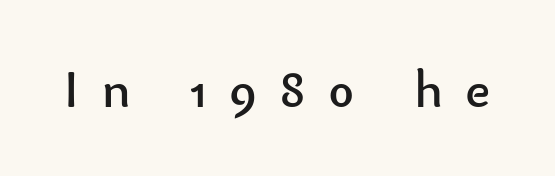
The passage shown is typeset with a sans-serif family. Substantial extra tracking has been applied to these lines. Compared with a typical body face, this is equally light or lighter still. These lines are rendered in a variable-pitch font. Every stem runs plumb, perpendicular to the baseline. Descenders hang freely into open space.
